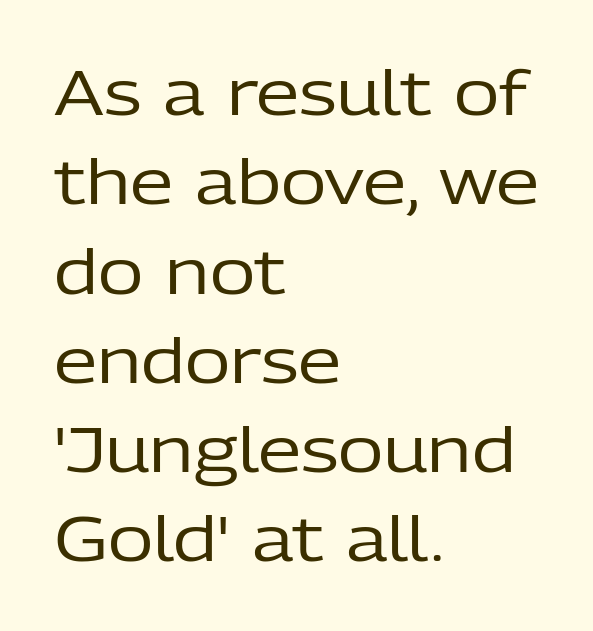
The image shows 62 px regular-weight sans-serif type, upright; set left-aligned, normal line spacing (1.44x), normal letter spacing, not underlined; low stroke contrast and a medium x-height.
